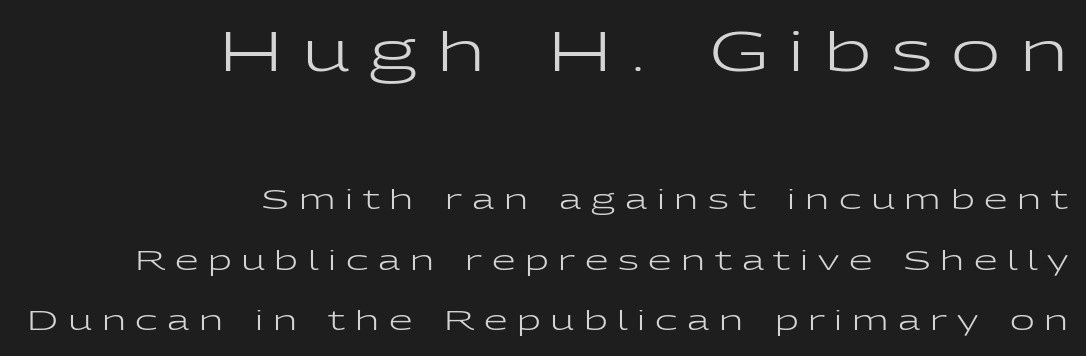
The image shows 54 px regular-weight, wide sans-serif type, upright; set right-aligned, loose line spacing (2.24x), unusually wide letter spacing (+0.36 em), not underlined; the first (top) block is 2.0x larger; low stroke contrast and a medium x-height.
